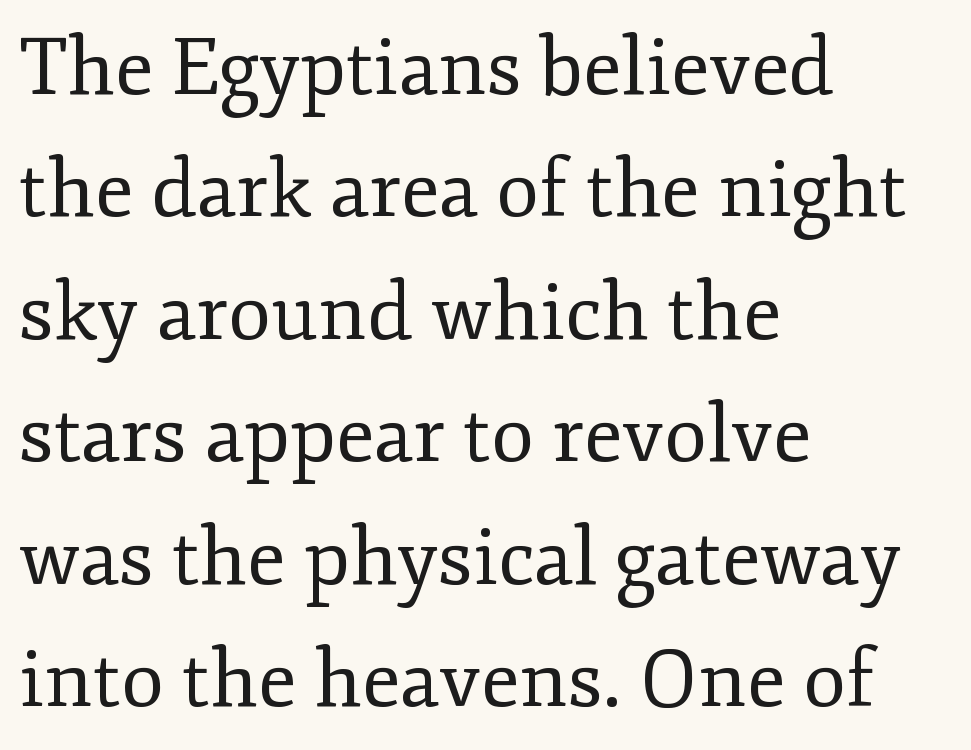
Do the characters align in a grid? No, the font is proportional. Every row of glyphs begins at an identical x-position on the left. The type family on display is of the serif kind. Every character sits straight up, as roman type does. You could call the tracking neutral — neither tight nor loose.
